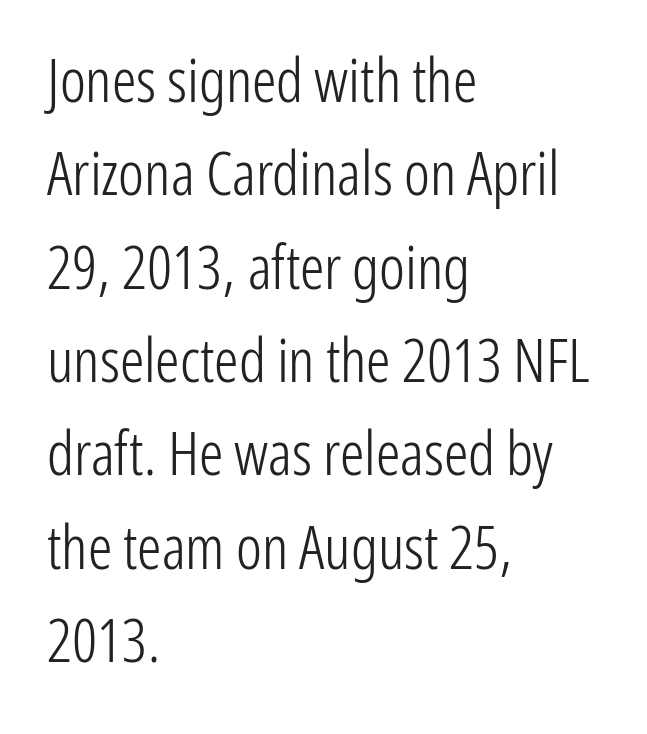
Q: Is the text bold? A: No.
Q: Is the text italic (slanted)? A: No, it is upright.
Q: Is the typeface a serif or a sans-serif typeface? A: Sans-serif.
Q: Is the text underlined? A: No.
Q: How is the paragraph aligned? A: Left-aligned.
Q: Is the spacing between letters normal or unusually wide? A: Normal.
Q: Is the spacing between lines tight, normal or loose? A: Normal.
Q: Width (condensed, normal, or wide)? A: Condensed.
Q: Stroke contrast? A: Low.
Q: x-height? A: Medium.
Q: Monospaced? A: No.
